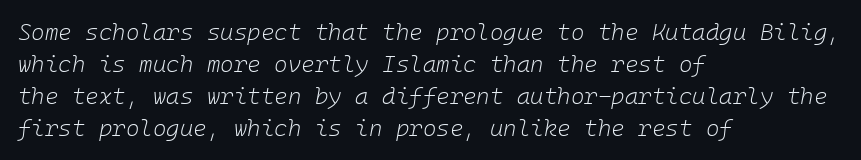
{"italic": "yes", "lean": "right", "slant_degrees": 10, "bold": "no", "underline": "no", "align": "left", "line_spacing": "normal", "line_spacing_ratio": 1.39, "letter_spacing": "normal", "letter_spacing_em": 0.0, "glyph_px": 23}
